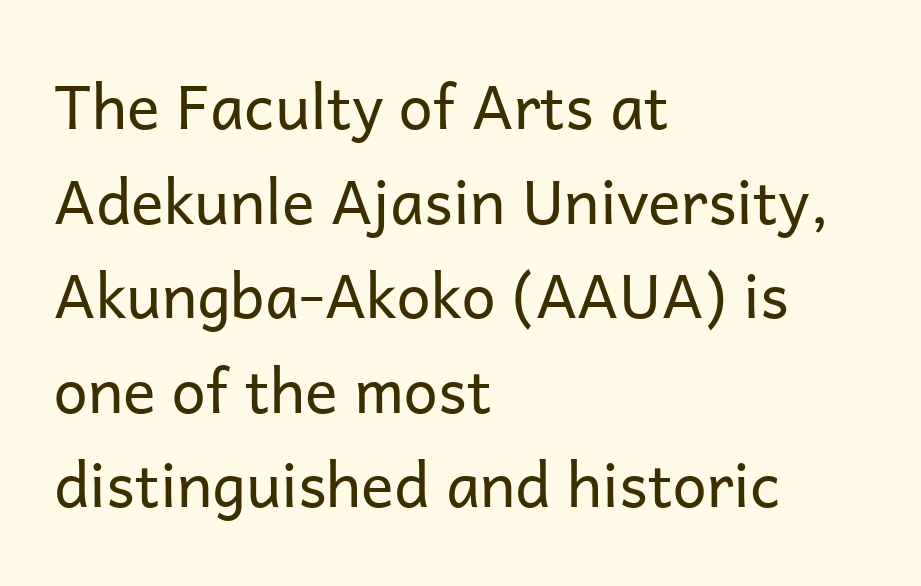
Stems here are at most as thick as an everyday book face. The typesetter chose a ragged-right arrangement here. Ascenders rise straight up at ninety degrees. Nobody touched the tracking dial on this one. A typesetter would call this proportional, since set widths differ per character.
